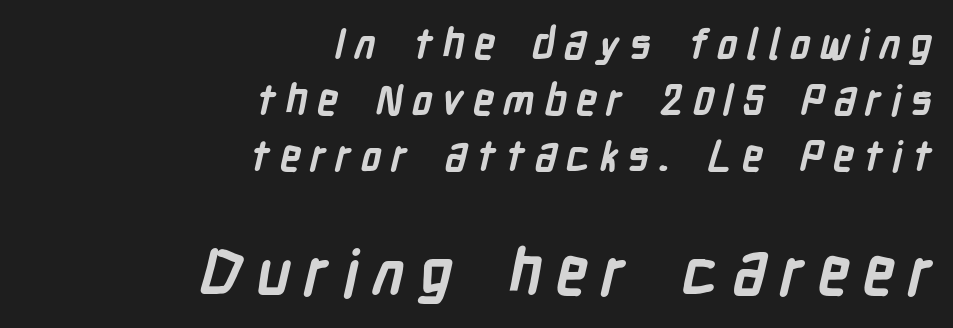
Which of the two is more prominent by size? The second, at the bottom. Just letters on the line, the space beneath them empty. The text was rendered using a sans face with plain stroke endings. In terms of letterspacing, this is a distinctly airy, spread setting. Quick note: interline space is typical. The letters advance in unequal steps, a hallmark of proportional type.
